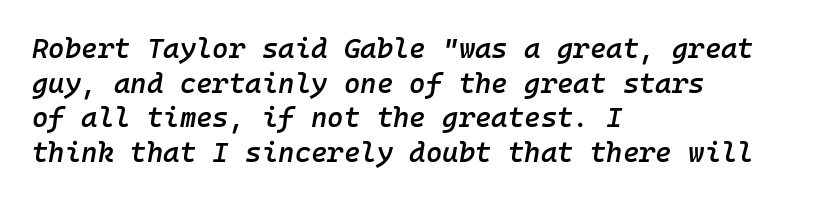
Layout note: lines flush left. The typesetting leans somewhat heavy: a semibold. This rendering features lettering with no underline. Here the designer chose a console-style face with uniform glyph widths. Each word holds together tightly as a unit, with standard inter-letter gaps. Observe the lean: these are italic letterforms.
